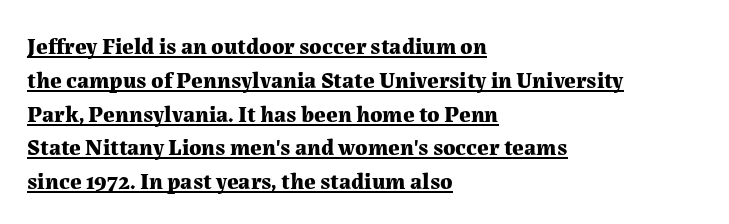
Q: Is the text bold? A: Yes.
Q: Is the text italic (slanted)? A: No, it is upright.
Q: Is the text underlined? A: Yes.
Q: How is the paragraph aligned? A: Left-aligned.
Q: Is the spacing between letters normal or unusually wide? A: Normal.
Q: Is the spacing between lines tight, normal or loose? A: Normal.
